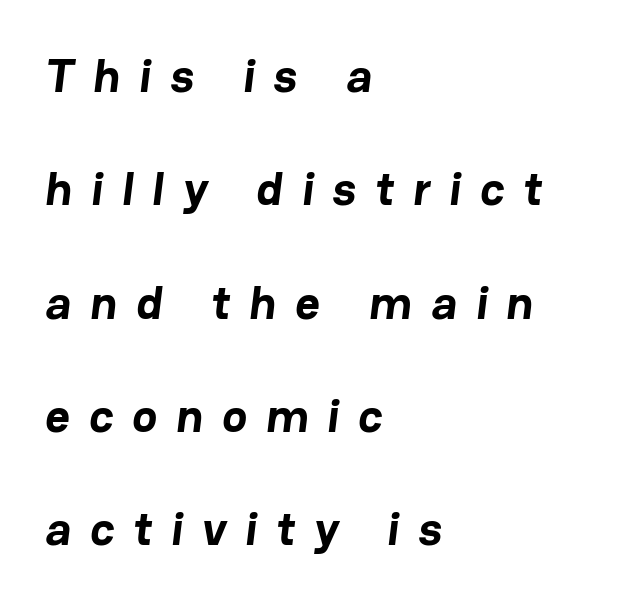
The passage shown is typeset with a sans-serif family. Notice how the passage keeps a crisp vertical edge on the left only. Clear beneath every line of the passage. The face used here is rendered with a markedly widened letterfit.
